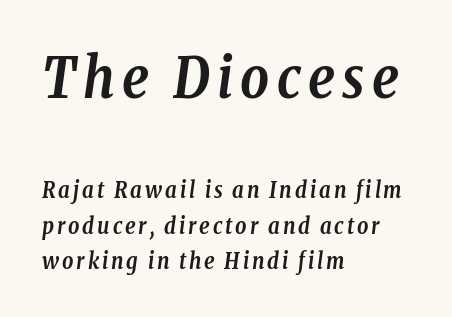
The text block is weighted toward the left margin, trailing off unevenly rightward. Glance below the letters and you will spot only blank space. The rows are spaced the way most documents space them. A full-strength bold gives these letters their thick strokes.
